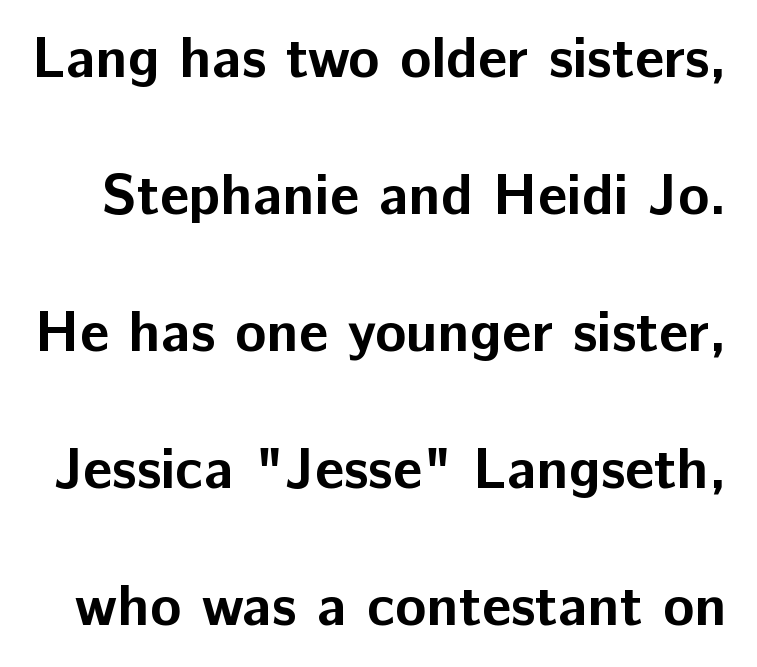
{"serif": "no", "italic": "no", "bold": "yes", "weight": "bold", "width": "normal", "stroke_contrast": "low", "x_height": "medium", "monospaced": "no", "underline": "no", "line_spacing": "loose", "line_spacing_ratio": 2.36, "letter_spacing": "normal", "letter_spacing_em": 0.0, "glyph_px": 58}
